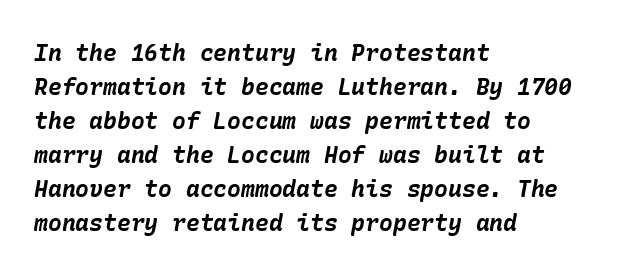
Q: Is the text bold? A: Yes.
Q: Is the text italic (slanted)? A: Yes, it leans right by about 10 degrees.
Q: Is the text underlined? A: No.
Q: How is the paragraph aligned? A: Left-aligned.
Q: Is the spacing between letters normal or unusually wide? A: Normal.
Q: Is the spacing between lines tight, normal or loose? A: Normal.
